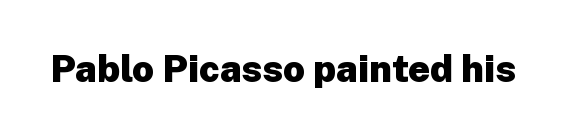
Q: Is the text bold? A: Yes.
Q: Is the text italic (slanted)? A: No, it is upright.
Q: Is the typeface a serif or a sans-serif typeface? A: Sans-serif.
Q: Is the text underlined? A: No.
Q: Is the spacing between letters normal or unusually wide? A: Normal.
Q: Width (condensed, normal, or wide)? A: Normal.
Q: Stroke contrast? A: Low.
Q: x-height? A: Medium.
Q: Monospaced? A: No.
